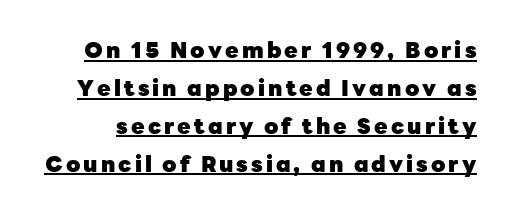
The image shows 22 px bold type, upright; set line spacing 1.72x, underlined.
